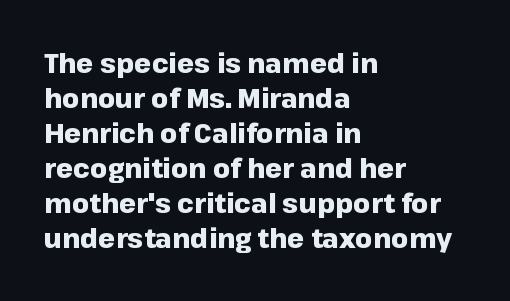
The image shows 27 px bold type, upright; set left-aligned, normal line spacing (1.3x), normal letter spacing, not underlined.
